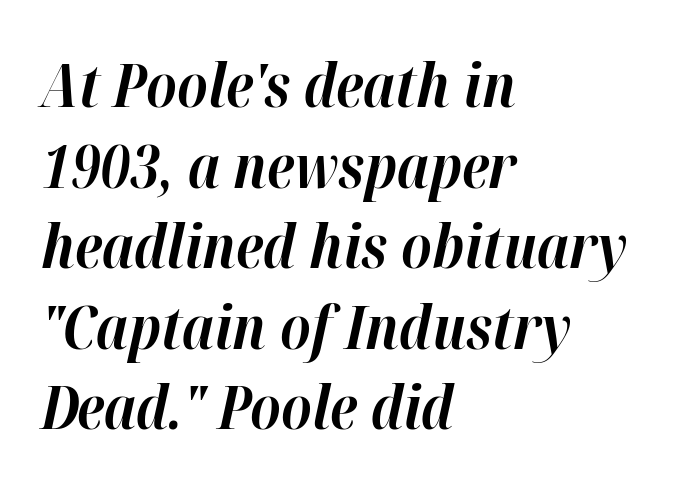
Heavy-handed strokes throughout: this text is bold. Any mark beneath the type? The region is blank. Yep, that's italic — everything's leaning. The lines sit at an ordinary, default distance from one another.
